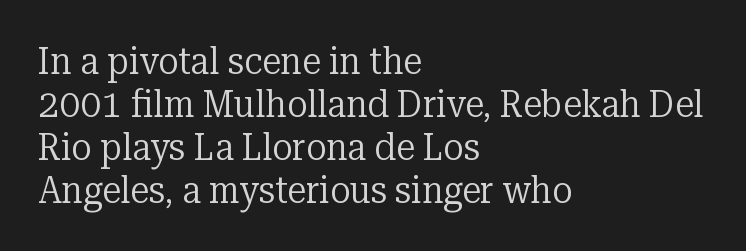
The image shows 38 px regular-weight serif type, upright; set left-aligned, tight line spacing (1.13x), normal letter spacing, not underlined; low stroke contrast and a medium x-height.
